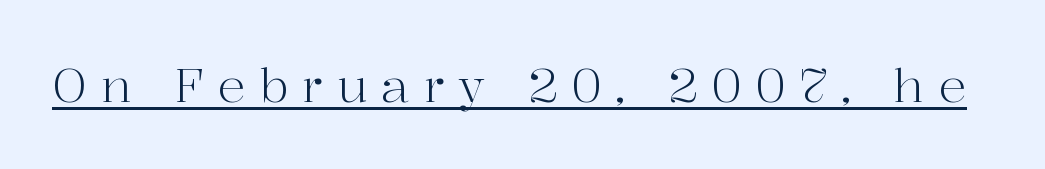
{"serif": "yes", "italic": "no", "bold": "no", "weight": "light", "width": "normal", "stroke_contrast": "high", "x_height": "medium", "monospaced": "no", "underline": "yes", "letter_spacing": "wide", "letter_spacing_em": 0.29, "glyph_px": 47}
